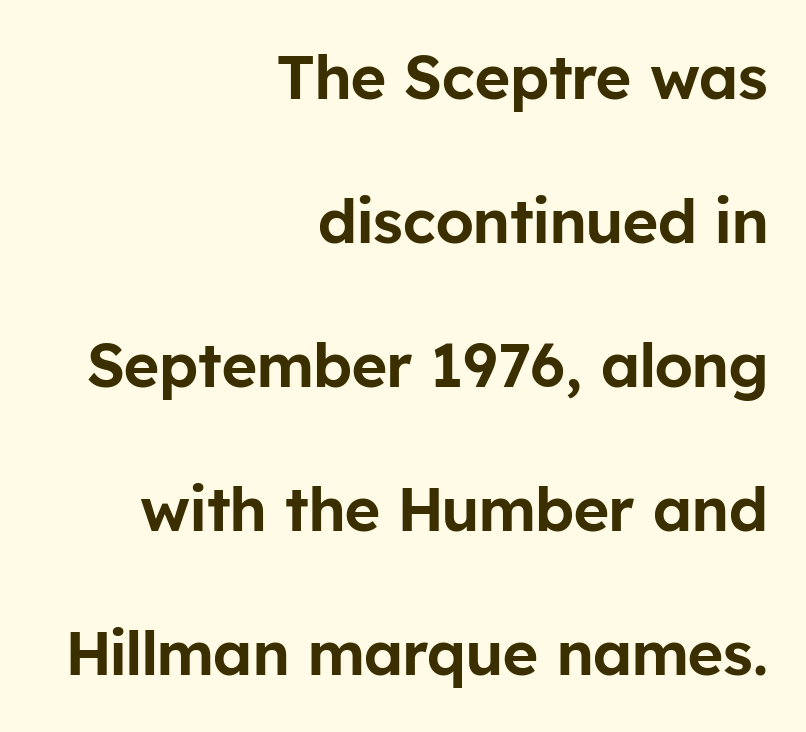
The image shows 61 px sans-serif type, upright; set right-aligned, loose line spacing (2.36x), normal letter spacing, not underlined; low stroke contrast and a medium x-height.
